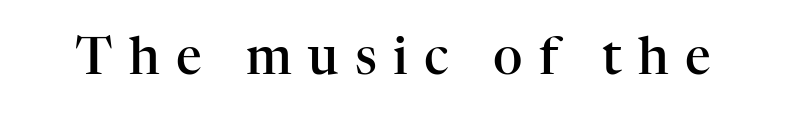
{"serif": "yes", "italic": "no", "bold": "semi", "weight": "semibold", "width": "normal", "stroke_contrast": "high", "x_height": "medium", "monospaced": "no", "underline": "no", "letter_spacing": "wide", "letter_spacing_em": 0.32, "glyph_px": 51}
